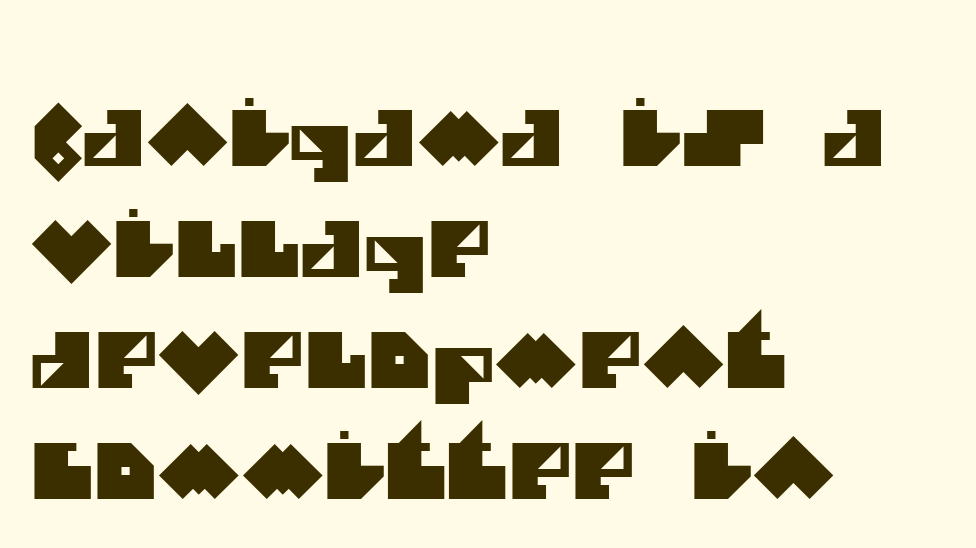
The image shows 77 px sans-serif type; set left-aligned, normal line spacing (1.44x), normal letter spacing, not underlined; medium stroke contrast and a large x-height.
